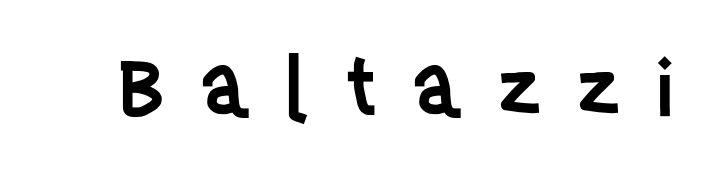
The image shows 78 px semibold, condensed sans-serif type, upright; set unusually wide letter spacing (+0.42 em), not underlined; low stroke contrast and a large x-height.
